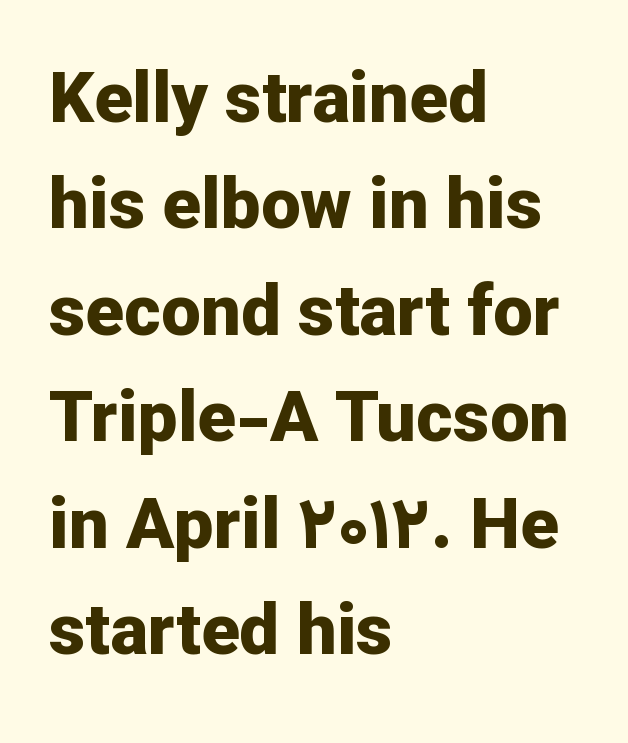
Q: Is the text bold? A: Yes.
Q: Is the text italic (slanted)? A: No, it is upright.
Q: Is the typeface a serif or a sans-serif typeface? A: Sans-serif.
Q: Is the text underlined? A: No.
Q: How is the paragraph aligned? A: Left-aligned.
Q: Is the spacing between letters normal or unusually wide? A: Normal.
Q: Is the spacing between lines tight, normal or loose? A: Normal.
Q: Width (condensed, normal, or wide)? A: Normal.
Q: Stroke contrast? A: Low.
Q: x-height? A: Medium.
Q: Monospaced? A: No.
